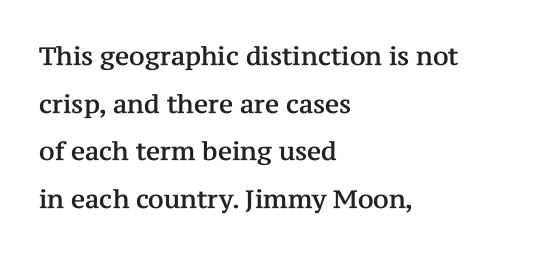
Unmarked baselines from the first word to the last. The lines are quadded left. Regarding leading, the lines here are spaced well apart. Spacing between characters is what you'd get straight out of the box. The axis of the letterforms is exactly vertical.
